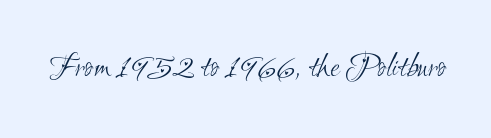
The image shows 34 px light, condensed sans-serif type; set normal letter spacing, not underlined; medium stroke contrast and a small x-height.
